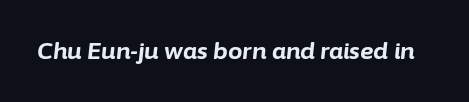
Q: Is the text bold? A: Yes.
Q: Is the text italic (slanted)? A: Yes, it leans right by about 6 degrees.
Q: Is the text underlined? A: No.
Q: Is the spacing between letters normal or unusually wide? A: Normal.
